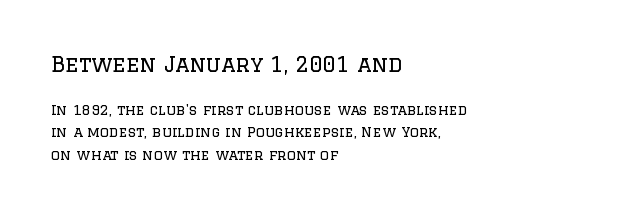
{"italic": "no", "bold": "no", "underline": "no", "align": "left", "line_spacing": "normal", "line_spacing_ratio": 1.59, "letter_spacing": "normal", "letter_spacing_em": 0.0, "larger_block": "first", "size_ratio": 1.5, "glyph_px": 21}
